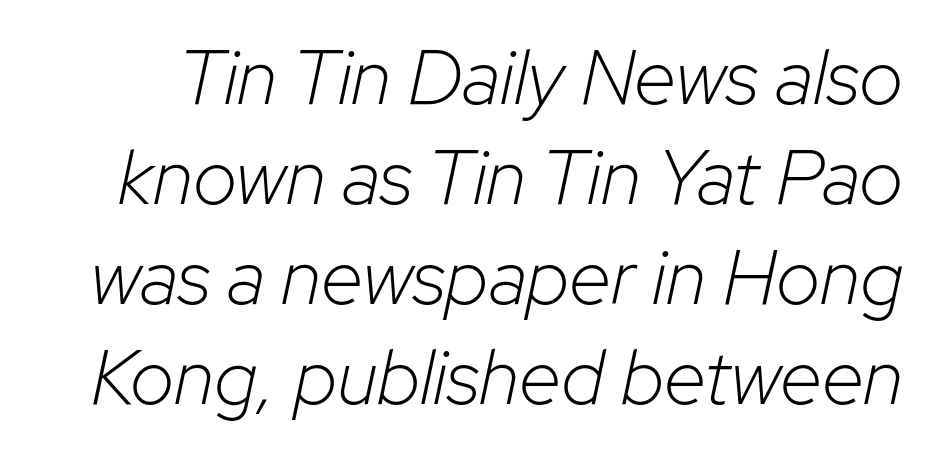
Q: Is the text bold? A: No.
Q: Is the text italic (slanted)? A: Yes, it leans right by about 12 degrees.
Q: Is the text underlined? A: No.
Q: Is the spacing between letters normal or unusually wide? A: Normal.
Q: Is the spacing between lines tight, normal or loose? A: Normal.
Q: Width (condensed, normal, or wide)? A: Normal.
Q: Stroke contrast? A: Low.
Q: x-height? A: Medium.
Q: Monospaced? A: No.
